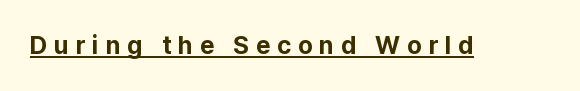
This is the regular roman posture of the typeface. The sample has been set heavy, in full bold. Compared with typical body copy, the letter spacing here is much looser. The string is rendered with underlining switched on.
